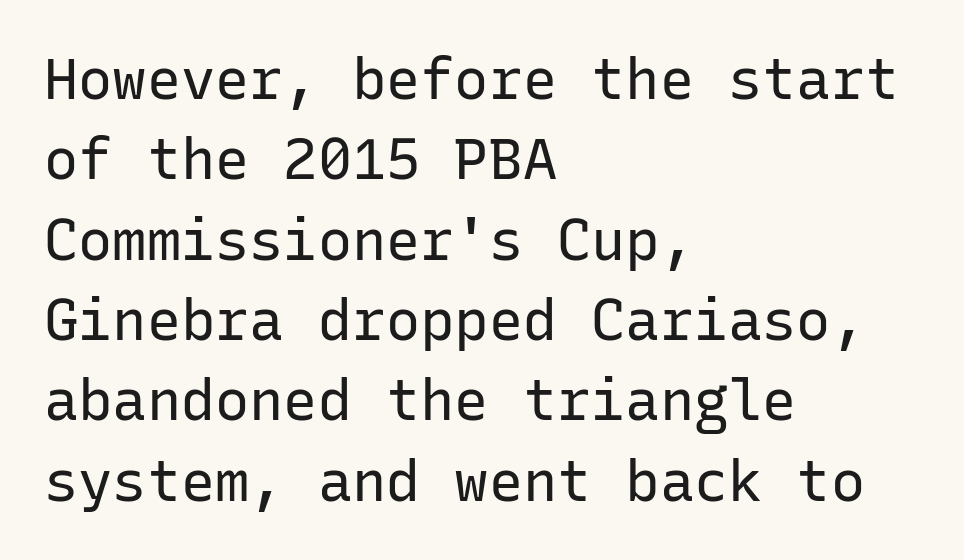
The image shows 57 px regular-weight sans-serif type, upright, monospaced; set left-aligned, normal line spacing (1.41x), normal letter spacing, not underlined; low stroke contrast and a medium x-height.
